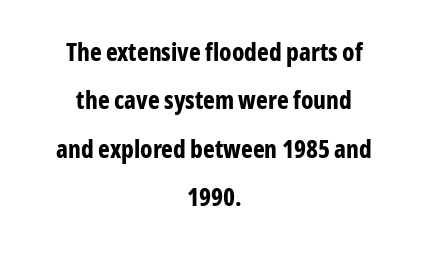
Summary of weight: heavy, a full bold. The face used here is rendered with its standard letterfit. Compared with typical paragraphs, the rows here are farther apart. The paragraph has two soft edges and a firm central axis. Does the lettering tilt? It doesn't — this is upright.
